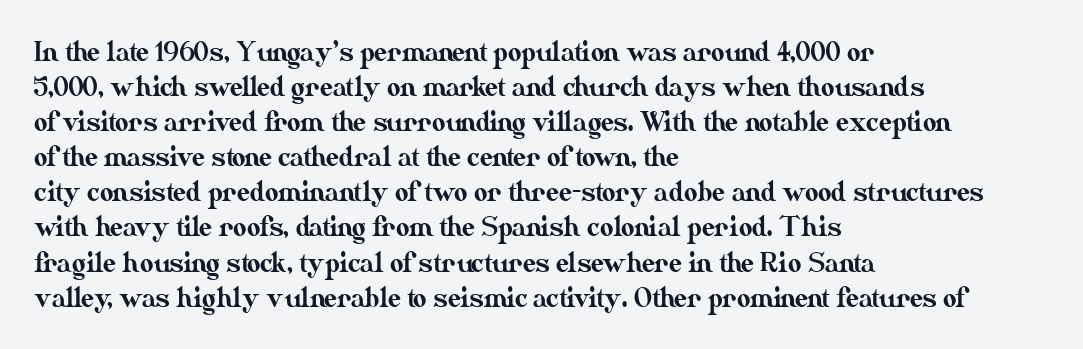
Upright lettering throughout. A classic flush-left, rag-right setting is used for this passage. Underlining? Definitely not there. The passage shown stacks its lines at a standard gap. The letterforms sit shoulder to shoulder at normal distance.
